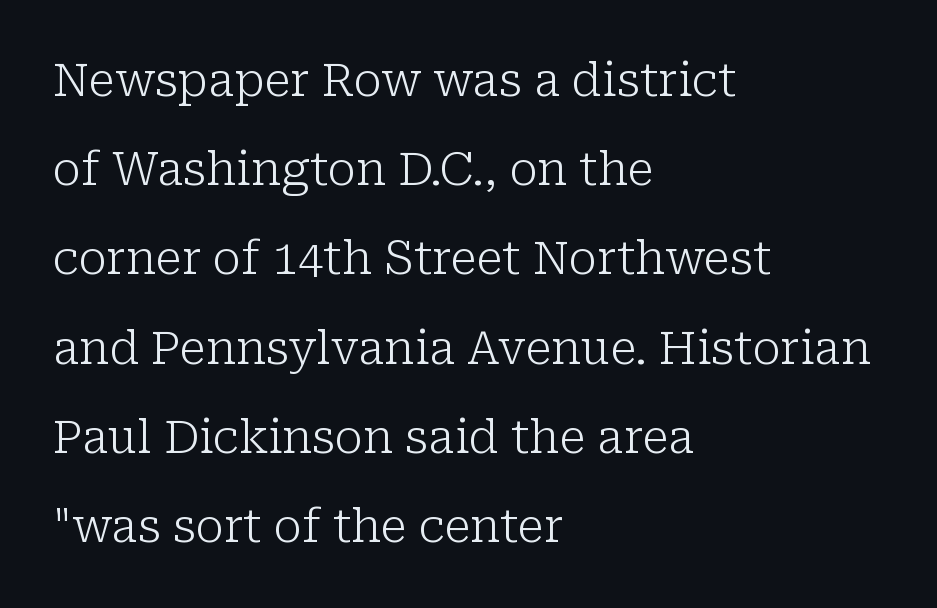
The image shows 46 px light serif type, upright; set left-aligned, loose line spacing (1.94x), normal letter spacing, not underlined; low stroke contrast and a medium x-height.
